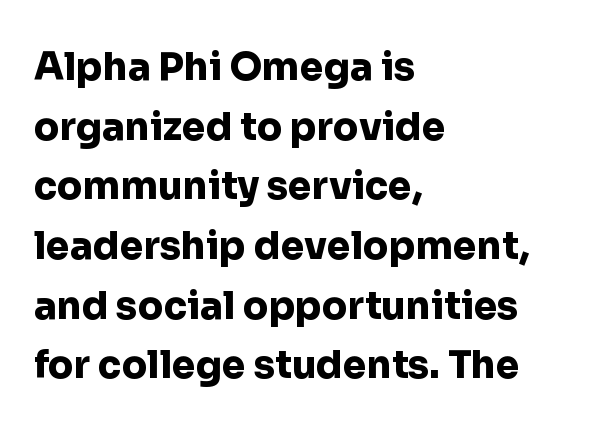
Italic: no, the glyphs are upright roman. Alignment: flush left. No extra tracking has been applied to these lines. Character widths vary here, with narrow letters taking less room than wide ones.
